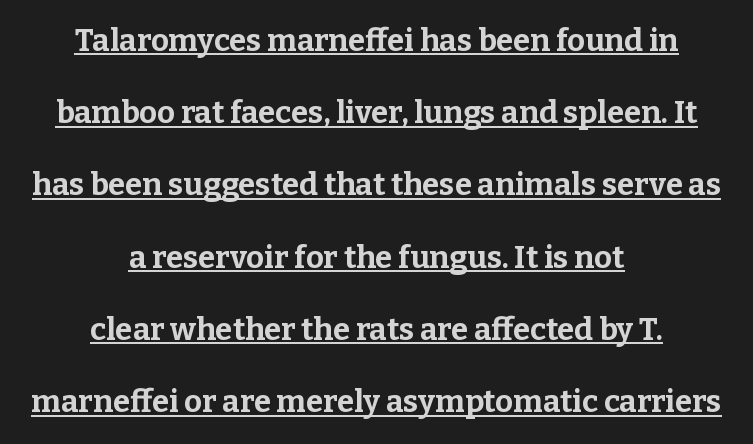
Q: Is the text bold? A: Yes.
Q: Is the text italic (slanted)? A: No, it is upright.
Q: Is the typeface a serif or a sans-serif typeface? A: Serif.
Q: Is the text underlined? A: Yes.
Q: How is the paragraph aligned? A: Centered.
Q: Is the spacing between letters normal or unusually wide? A: Normal.
Q: Is the spacing between lines tight, normal or loose? A: Loose.
Q: Width (condensed, normal, or wide)? A: Normal.
Q: Stroke contrast? A: Low.
Q: x-height? A: Medium.
Q: Monospaced? A: No.
